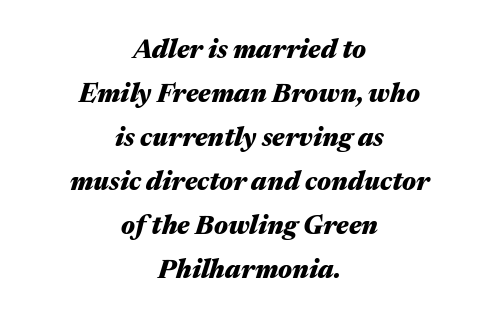
{"italic": "yes", "lean": "right", "slant_degrees": 17, "bold": "yes", "underline": "no", "align": "center", "line_spacing": "normal", "line_spacing_ratio": 1.69, "letter_spacing": "normal", "letter_spacing_em": 0.0, "glyph_px": 26}
